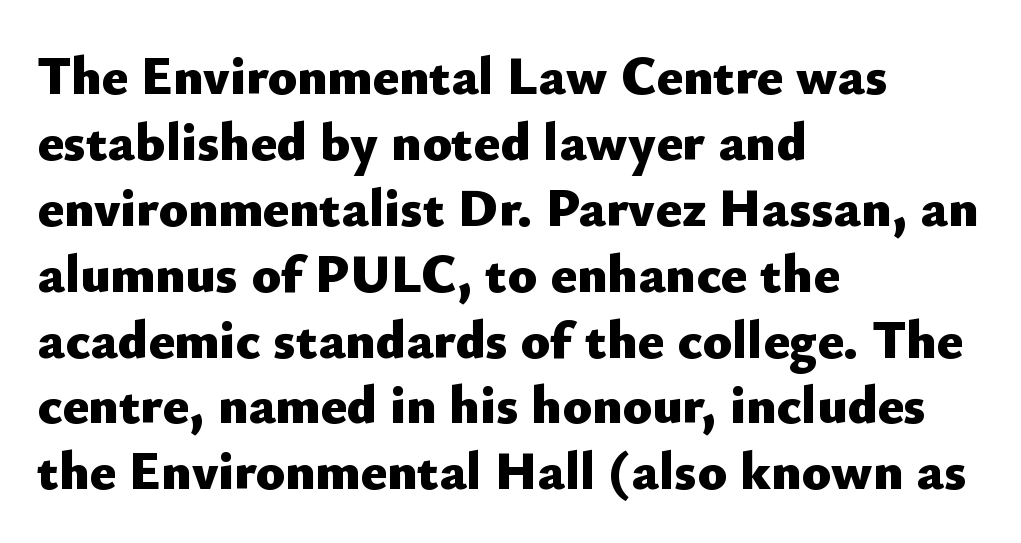
Unlike a traditional serif, this face leaves its strokes unadorned. The gaps between neighbouring characters are ordinary and unremarkable. This sample is left-justified, so line endings fall wherever the words run out. This rendering features lettering with no underline. Is this a fixed-width face? No — the glyphs have proportional, varying widths. A roman cut, with each character standing at attention.
